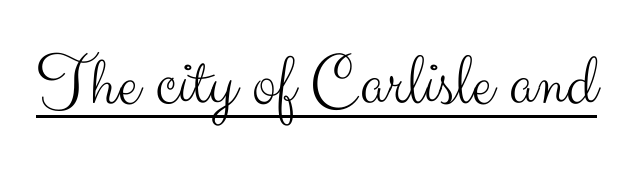
The image shows 74 px light sans-serif type; set normal letter spacing, underlined; medium stroke contrast and a small x-height.
